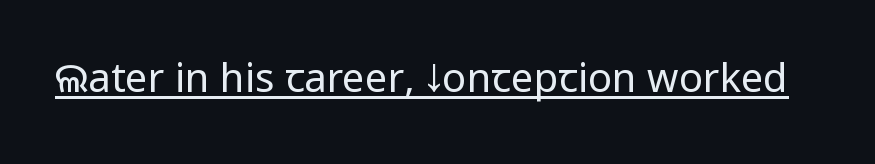
The image shows 40 px regular-weight, condensed sans-serif type, upright; set normal letter spacing, underlined; low stroke contrast.
